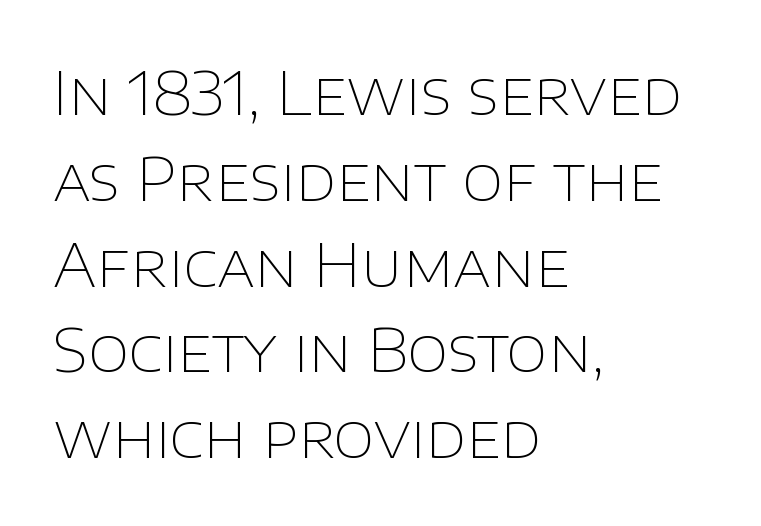
Q: Is the text bold? A: No.
Q: Is the text italic (slanted)? A: No, it is upright.
Q: Is the typeface a serif or a sans-serif typeface? A: Sans-serif.
Q: Is the text underlined? A: No.
Q: How is the paragraph aligned? A: Left-aligned.
Q: Is the spacing between letters normal or unusually wide? A: Normal.
Q: Is the spacing between lines tight, normal or loose? A: Normal.
Q: Width (condensed, normal, or wide)? A: Normal.
Q: Stroke contrast? A: Low.
Q: x-height? A: Large.
Q: Monospaced? A: No.
